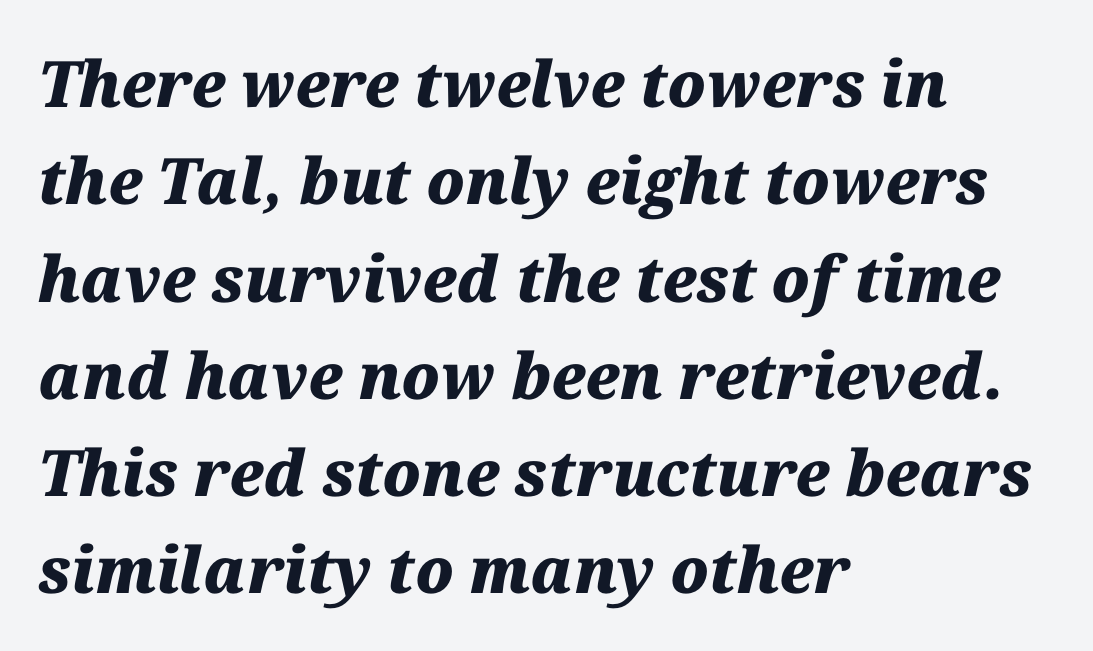
Character widths vary here, with narrow letters taking less room than wide ones. If you drew a ruler down the left edge, every line would touch it. The characters look thick and weighty, a clear bold. Descenders hang freely into open space. Regular leading.
